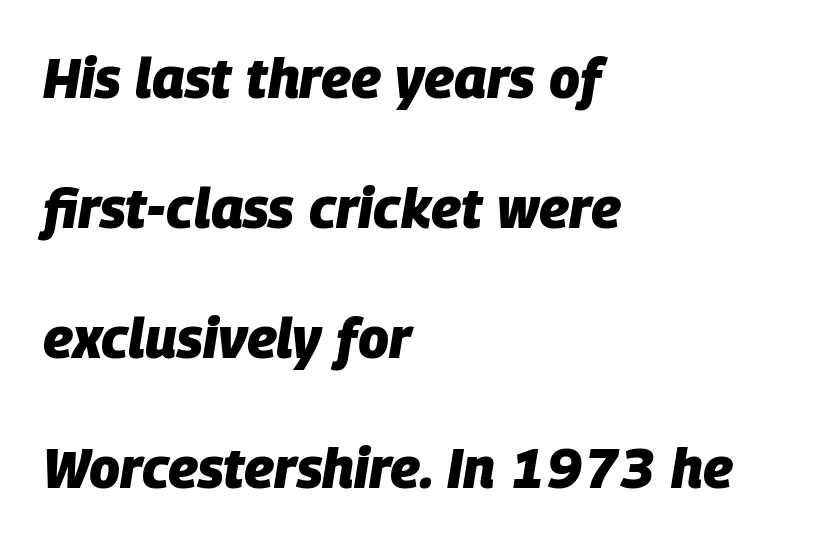
The image shows 56 px heavy type, italic (leaning right); set left-aligned, loose line spacing (2.32x), normal letter spacing, not underlined; low stroke contrast and a large x-height.
